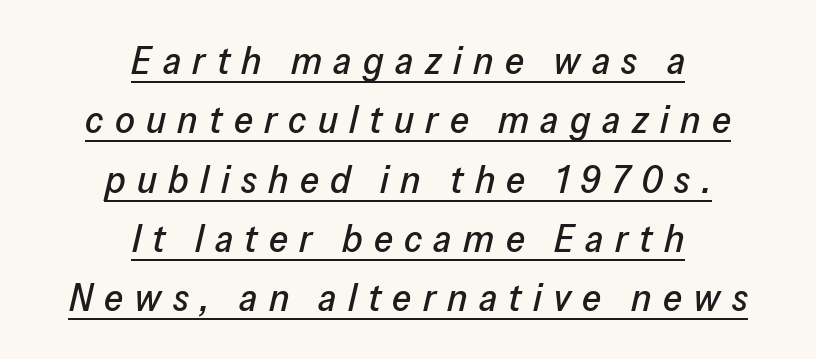
Q: Is the text italic (slanted)? A: Yes, it leans right by about 13 degrees.
Q: Is the text underlined? A: Yes.
Q: How is the paragraph aligned? A: Centered.
Q: Is the spacing between letters normal or unusually wide? A: Unusually wide.
Q: Is the spacing between lines tight, normal or loose? A: Normal.
Q: Width (condensed, normal, or wide)? A: Normal.
Q: Stroke contrast? A: Low.
Q: x-height? A: Medium.
Q: Monospaced? A: No.
